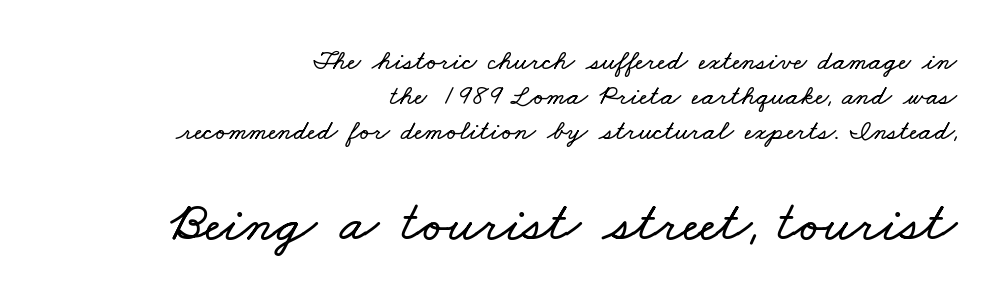
{"width": "wide", "stroke_contrast": "low", "x_height": "small", "monospaced": "no", "underline": "no", "align": "right", "line_spacing": "normal", "line_spacing_ratio": 1.25, "letter_spacing": "normal", "letter_spacing_em": 0.0, "larger_block": "second", "size_ratio": 2.04, "glyph_px": 57}
